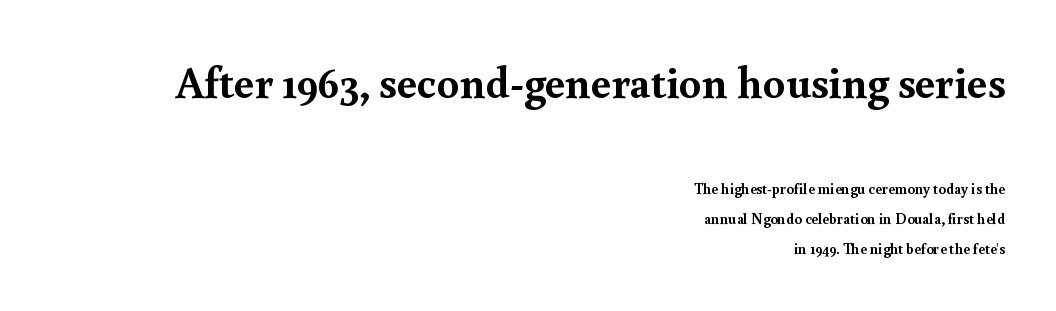
{"serif": "yes", "italic": "no", "bold": "yes", "weight": "semibold", "width": "normal", "x_height": "small", "monospaced": "no", "underline": "no", "align": "right", "line_spacing": "loose", "line_spacing_ratio": 2.02, "letter_spacing": "normal", "letter_spacing_em": 0.0, "larger_block": "first", "size_ratio": 3.0, "glyph_px": 45}
